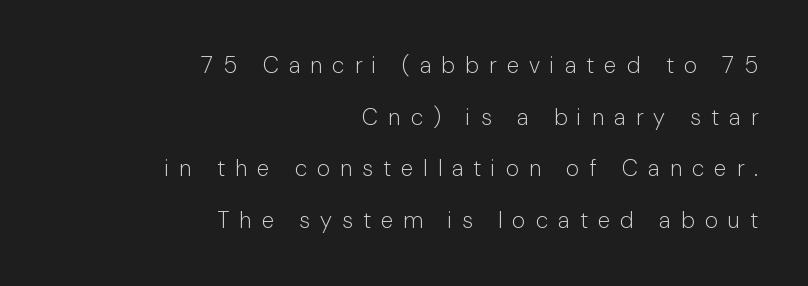
The image shows 23 px text type, upright; set right-aligned, loose line spacing (2.24x), unusually wide letter spacing (+0.44 em), not underlined.
